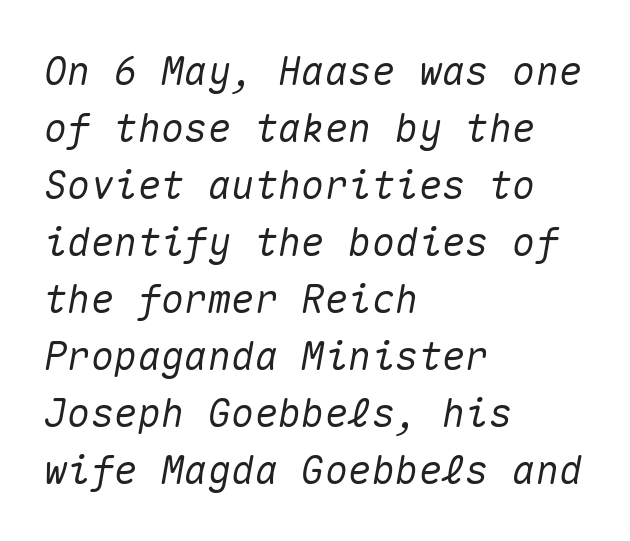
{"italic": "yes", "lean": "right", "slant_degrees": 10, "width": "normal", "stroke_contrast": "medium", "x_height": "medium", "monospaced": "yes", "underline": "no", "align": "left", "line_spacing": "normal", "line_spacing_ratio": 1.46, "letter_spacing": "normal", "letter_spacing_em": 0.0, "glyph_px": 39}
